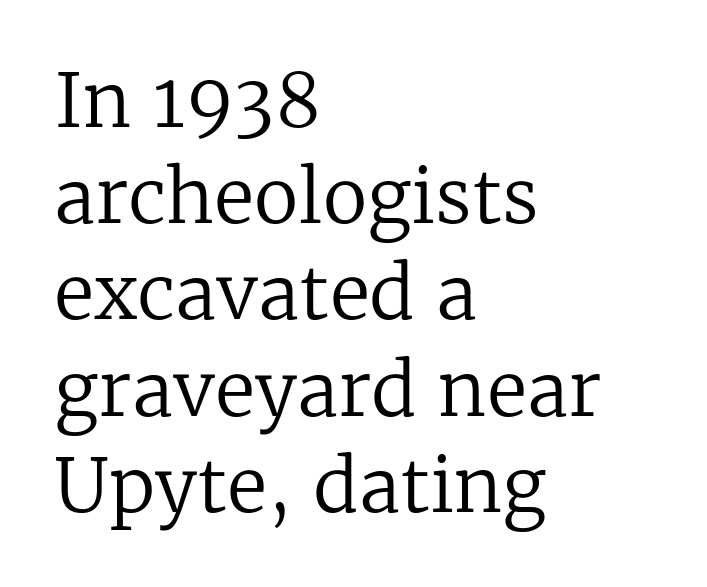
The image shows 74 px regular-weight serif type, upright; set left-aligned, normal line spacing (1.3x), normal letter spacing, not underlined; low stroke contrast and a medium x-height.
